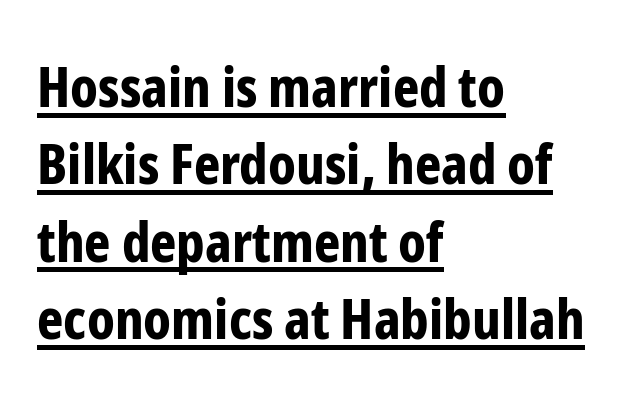
Q: Is the text bold? A: Yes.
Q: Is the text italic (slanted)? A: No, it is upright.
Q: Is the typeface a serif or a sans-serif typeface? A: Sans-serif.
Q: Is the text underlined? A: Yes.
Q: How is the paragraph aligned? A: Left-aligned.
Q: Is the spacing between letters normal or unusually wide? A: Normal.
Q: Is the spacing between lines tight, normal or loose? A: Normal.
Q: Width (condensed, normal, or wide)? A: Condensed.
Q: Stroke contrast? A: Low.
Q: x-height? A: Medium.
Q: Monospaced? A: No.
